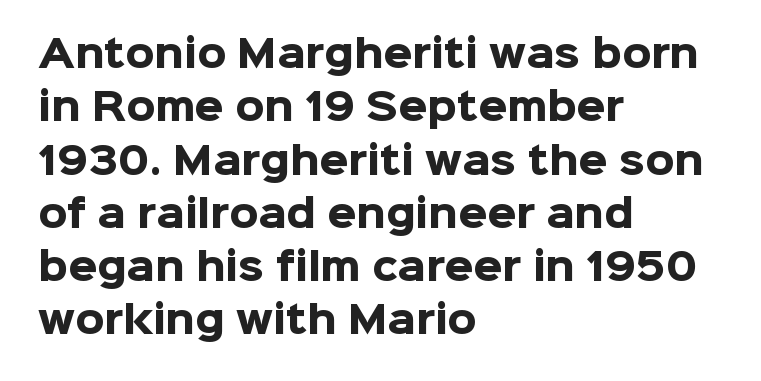
Set as a true bold cut, around the 700 mark. Regarding leading, the lines here are spaced in the standard way. The characters display no serif detailing; their extremities are plain. Visually the block forms a straight wall on the left and a jagged coastline on the right. These lines are rendered in a variable-pitch font.
